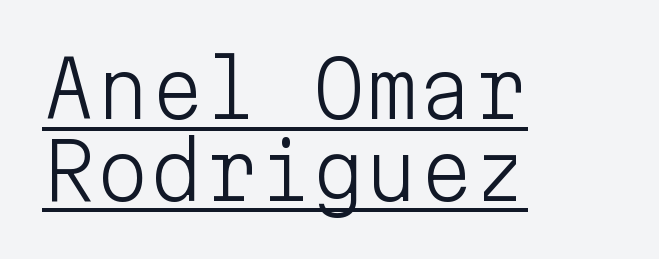
{"serif": "no", "italic": "no", "bold": "no", "weight": "light", "width": "normal", "stroke_contrast": "low", "x_height": "medium", "monospaced": "yes", "underline": "yes", "align": "left", "line_spacing": "tight", "line_spacing_ratio": 1.06, "letter_spacing": "normal", "letter_spacing_em": 0.0, "glyph_px": 77}
